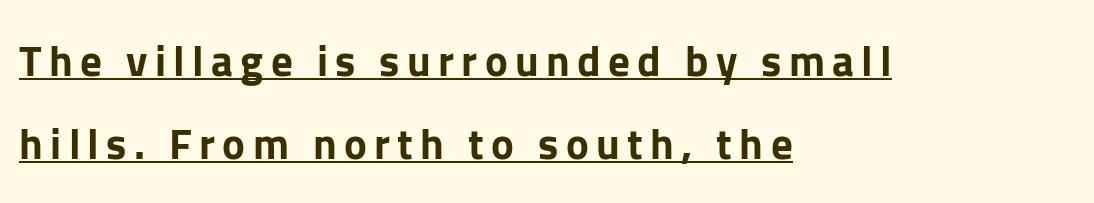
{"serif": "no", "italic": "no", "bold": "yes", "weight": "bold", "width": "normal", "stroke_contrast": "low", "x_height": "medium", "monospaced": "no", "underline": "yes", "align": "left", "line_spacing": "loose", "line_spacing_ratio": 1.92, "glyph_px": 43}
